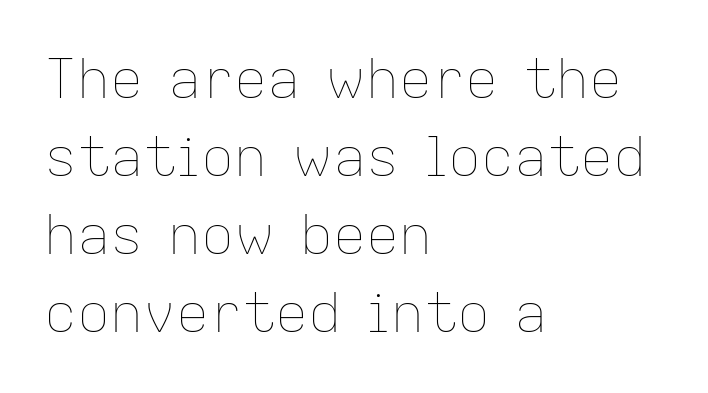
Q: Is the text bold? A: No.
Q: Is the text italic (slanted)? A: No, it is upright.
Q: Is the text underlined? A: No.
Q: How is the paragraph aligned? A: Left-aligned.
Q: Is the spacing between letters normal or unusually wide? A: Normal.
Q: Is the spacing between lines tight, normal or loose? A: Normal.
Q: Width (condensed, normal, or wide)? A: Normal.
Q: Stroke contrast? A: Low.
Q: x-height? A: Medium.
Q: Monospaced? A: No.
